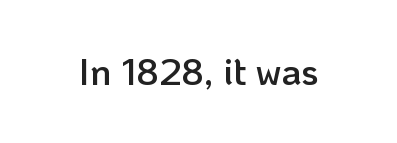
{"serif": "no", "italic": "no", "bold": "semi", "weight": "semibold", "width": "normal", "stroke_contrast": "low", "x_height": "medium", "monospaced": "no", "underline": "no", "letter_spacing": "normal", "letter_spacing_em": 0.0, "glyph_px": 38}
